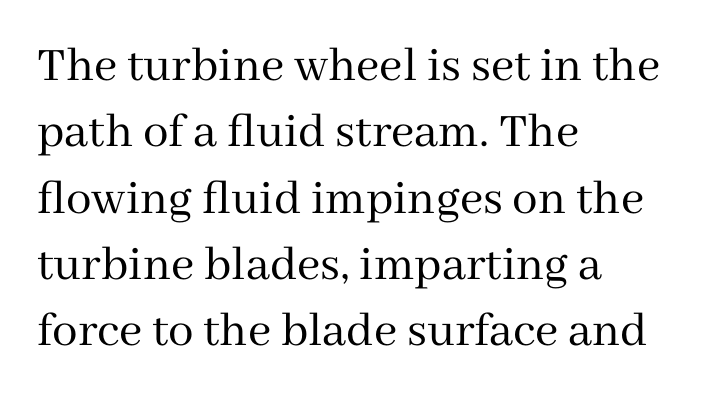
The image shows 51 px regular-weight serif type, upright; set left-aligned, normal line spacing (1.3x), normal letter spacing, not underlined; medium stroke contrast and a medium x-height.
